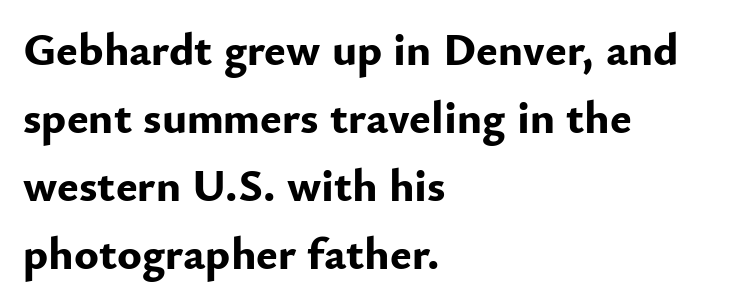
The image shows 46 px bold sans-serif type, upright; set left-aligned, normal line spacing (1.48x), normal letter spacing, not underlined; low stroke contrast and a small x-height.
